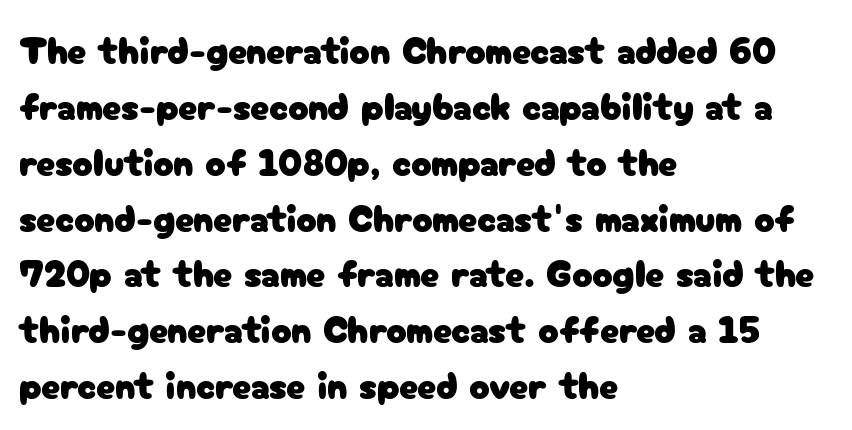
{"serif": "no", "italic": "no", "width": "normal", "stroke_contrast": "low", "x_height": "medium", "monospaced": "no", "underline": "no", "align": "left", "line_spacing": "normal", "line_spacing_ratio": 1.47, "letter_spacing": "normal", "letter_spacing_em": 0.0, "glyph_px": 38}
